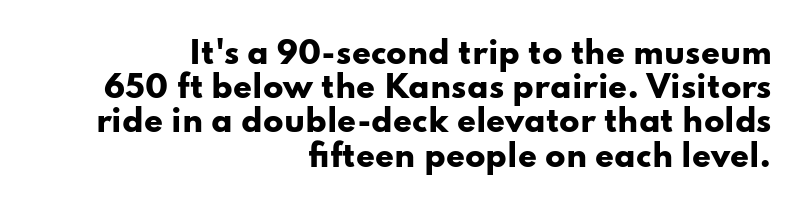
The axis of the letterforms is exactly vertical. Compared with typical body copy, the letter spacing here is the same. Chunky letters — that's bold for sure. Reading down the block, your eye finds every line finishing at a fixed right position. No feet cap the strokes, marking this as sans-serif type. Unmarked baselines from the first word to the last.
